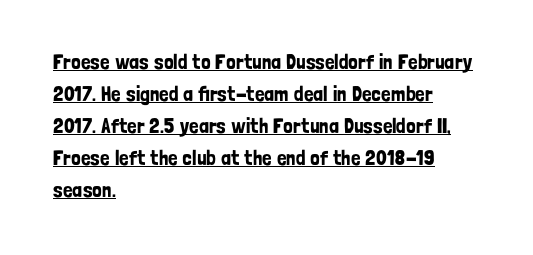
Q: Is the text italic (slanted)? A: No, it is upright.
Q: Is the text underlined? A: Yes.
Q: How is the paragraph aligned? A: Left-aligned.
Q: Is the spacing between letters normal or unusually wide? A: Normal.
Q: Is the spacing between lines tight, normal or loose? A: Normal.
